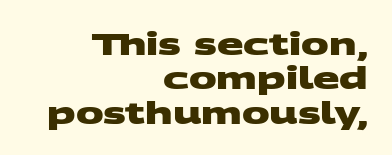
The image shows 31 px heavy, wide sans-serif type; set right-aligned, tight line spacing (1.11x), normal letter spacing, not underlined; medium stroke contrast and a large x-height.
